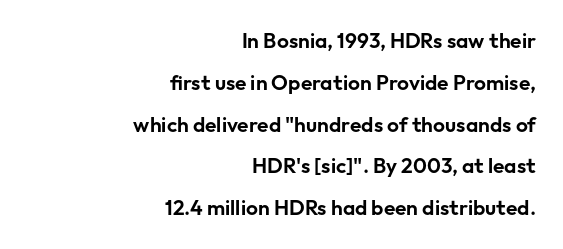
{"italic": "no", "underline": "no", "align": "right", "line_spacing": "loose", "line_spacing_ratio": 1.99, "letter_spacing": "normal", "letter_spacing_em": 0.0, "glyph_px": 21}
